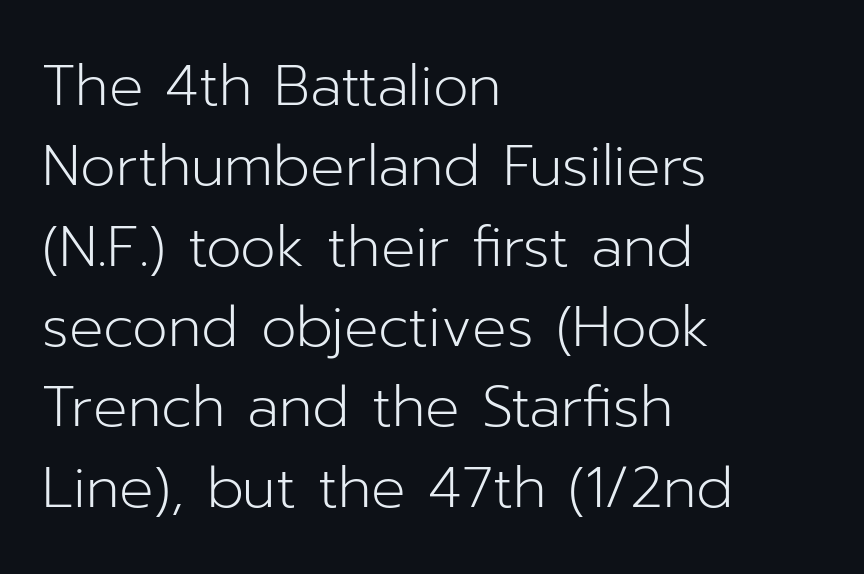
The image shows 57 px light sans-serif type, upright; set left-aligned, normal line spacing (1.41x), normal letter spacing, not underlined; low stroke contrast and a medium x-height.
